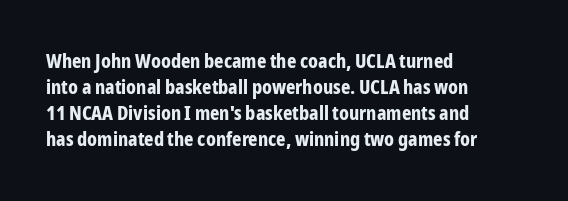
The lettering holds an erect, upright posture throughout. The text block is weighted toward the left margin, trailing off unevenly rightward. The strokes are fattened all the way to bold. Bare-footed words on every line.
